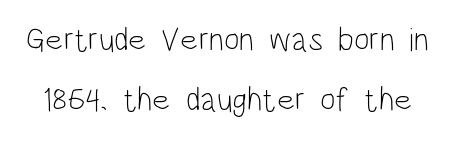
{"serif": "no", "italic": "no", "bold": "no", "weight": "light", "width": "condensed", "stroke_contrast": "low", "x_height": "large", "monospaced": "no", "underline": "no", "line_spacing_ratio": 1.83, "letter_spacing": "normal", "letter_spacing_em": 0.0, "glyph_px": 33}
